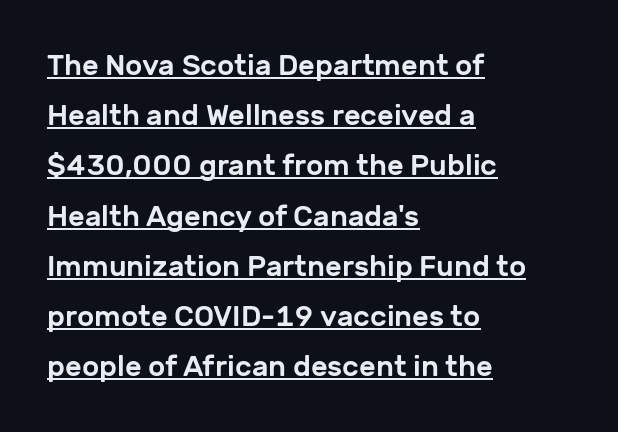
The image shows 29 px sans-serif type, upright; set left-aligned, line spacing 1.73x, normal letter spacing, underlined; low stroke contrast and a medium x-height.
